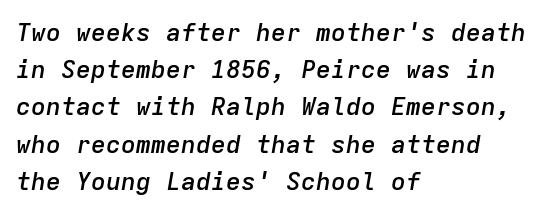
{"italic": "yes", "lean": "right", "slant_degrees": 9, "bold": "semi", "underline": "no", "align": "left", "line_spacing": "normal", "line_spacing_ratio": 1.49, "letter_spacing": "normal", "letter_spacing_em": 0.0, "glyph_px": 25}
